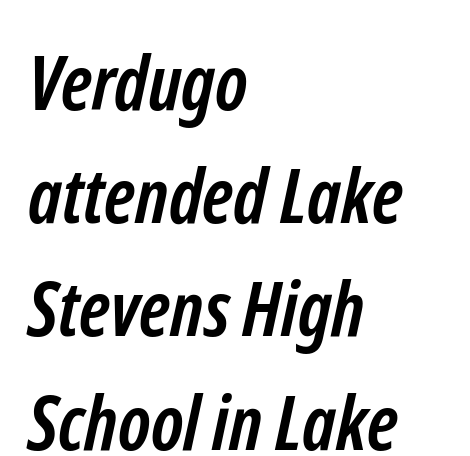
{"serif": "no", "bold": "yes", "weight": "semibold", "width": "condensed", "stroke_contrast": "low", "x_height": "medium", "monospaced": "no", "underline": "no", "align": "left", "line_spacing": "normal", "line_spacing_ratio": 1.49, "letter_spacing": "normal", "letter_spacing_em": 0.0, "glyph_px": 76}
